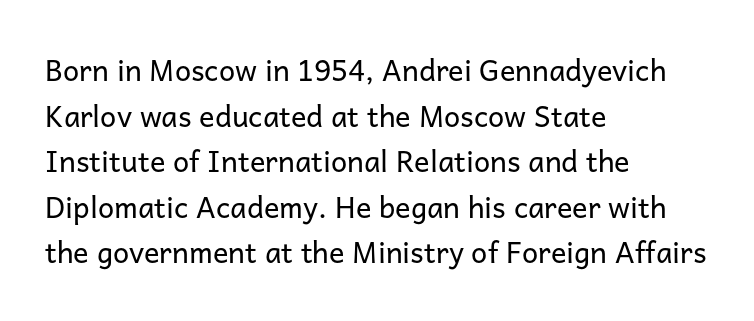
The letterforms sit at book weight or below. Unlike a traditional serif, this face leaves its strokes unadorned. The letters sit at their default tracking, neither squeezed nor spread. Casual observation: everything's shoved over to the left. The specimen omits any rule beneath the text block's lines. Does the lettering tilt? It doesn't — this is upright.
